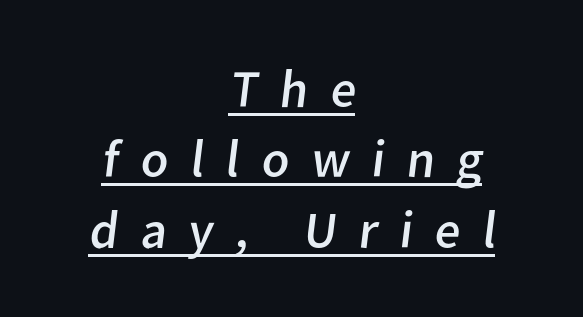
The image shows 53 px regular-weight sans-serif type; set centered, normal line spacing (1.33x), unusually wide letter spacing (+0.41 em), underlined; low stroke contrast and a medium x-height.
